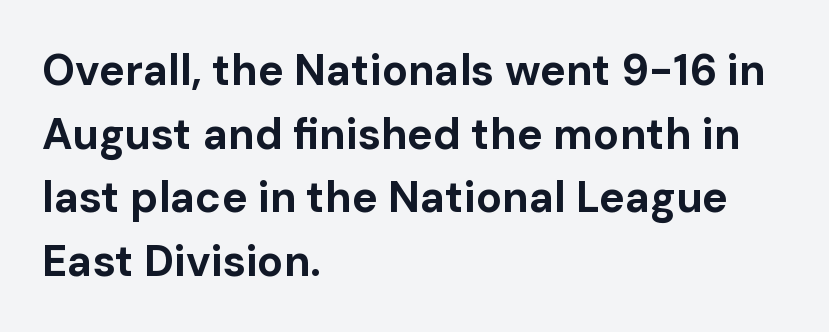
The image shows 43 px bold sans-serif type, upright; set left-aligned, normal line spacing (1.48x), normal letter spacing, not underlined; low stroke contrast and a medium x-height.
